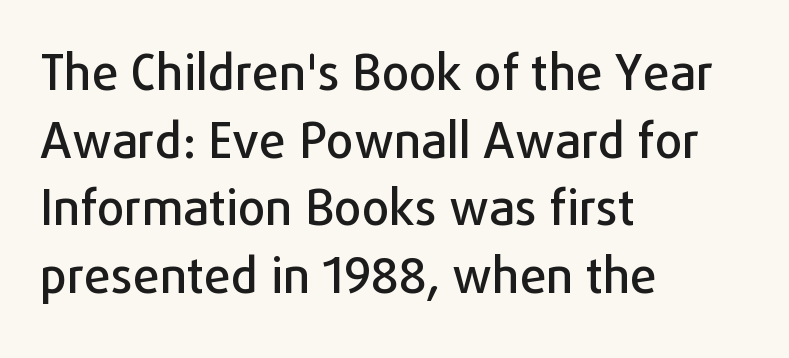
The image shows 48 px sans-serif type, upright; set left-aligned, normal line spacing (1.41x), normal letter spacing, not underlined; low stroke contrast and a medium x-height.
